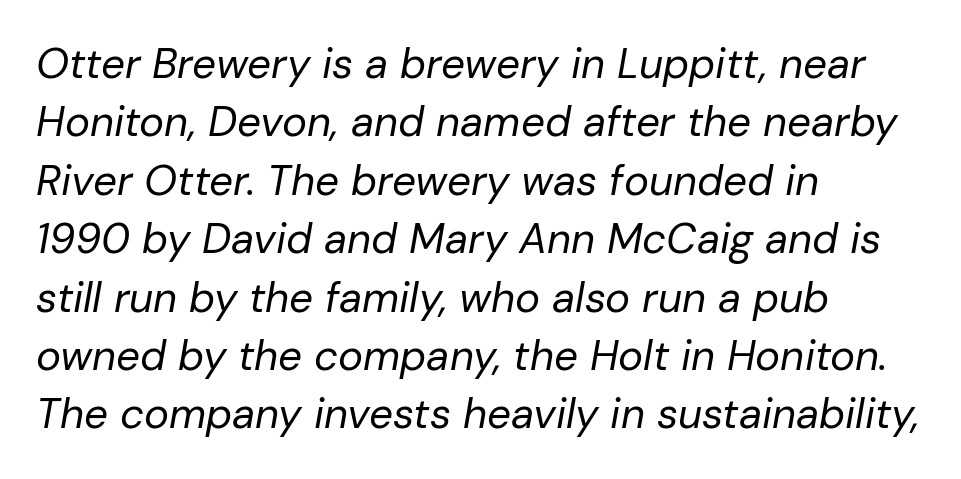
Q: Is the text bold? A: No.
Q: Is the text italic (slanted)? A: Yes, it leans right by about 10 degrees.
Q: Is the text underlined? A: No.
Q: How is the paragraph aligned? A: Left-aligned.
Q: Is the spacing between letters normal or unusually wide? A: Normal.
Q: Is the spacing between lines tight, normal or loose? A: Normal.
Q: Width (condensed, normal, or wide)? A: Normal.
Q: Stroke contrast? A: Low.
Q: x-height? A: Medium.
Q: Monospaced? A: No.
